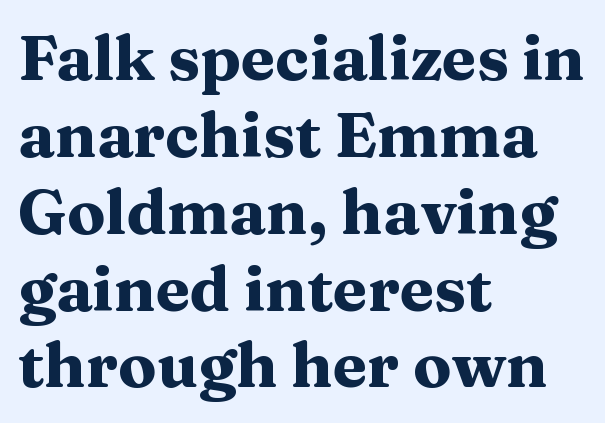
Q: Is the text bold? A: Yes.
Q: Is the text italic (slanted)? A: No, it is upright.
Q: Is the typeface a serif or a sans-serif typeface? A: Serif.
Q: Is the text underlined? A: No.
Q: How is the paragraph aligned? A: Left-aligned.
Q: Is the spacing between letters normal or unusually wide? A: Normal.
Q: Width (condensed, normal, or wide)? A: Wide.
Q: Stroke contrast? A: Medium.
Q: x-height? A: Medium.
Q: Monospaced? A: No.
